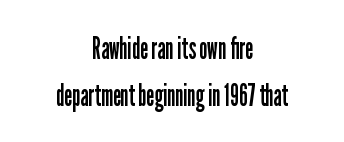
Look at the bottom of the vertical strokes: they stop flat, with no serifs. Is there any slant? The stems are plumb. The weight tops out at a normal text grade. Proportional: the letters do not fall into vertical columns.
